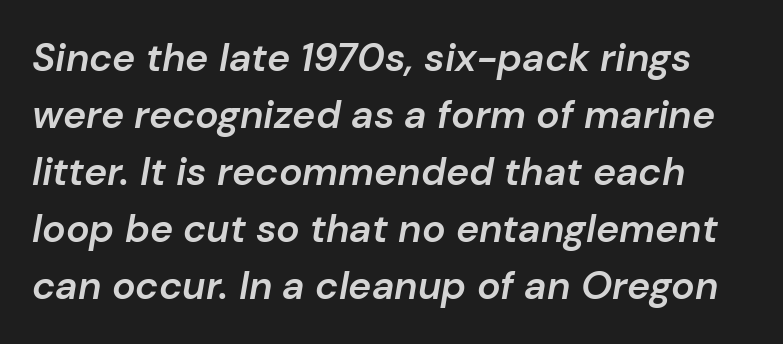
The image shows 39 px semibold type, italic (leaning right); set normal line spacing (1.46x), normal letter spacing, not underlined; low stroke contrast and a medium x-height.
